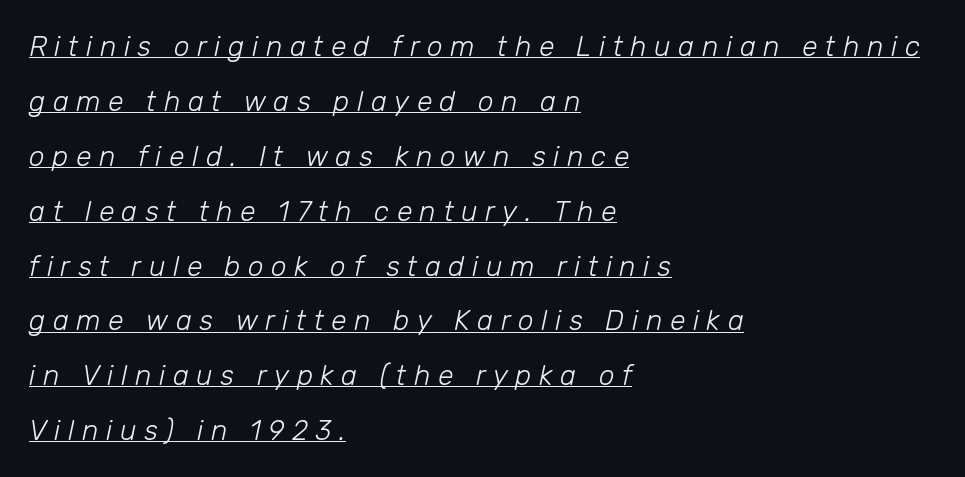
Q: Is the text bold? A: No.
Q: Is the text italic (slanted)? A: Yes, it leans right by about 12 degrees.
Q: Is the text underlined? A: Yes.
Q: How is the paragraph aligned? A: Left-aligned.
Q: Is the spacing between letters normal or unusually wide? A: Unusually wide.
Q: Is the spacing between lines tight, normal or loose? A: Loose.
Q: Width (condensed, normal, or wide)? A: Normal.
Q: Stroke contrast? A: Low.
Q: x-height? A: Medium.
Q: Monospaced? A: No.
